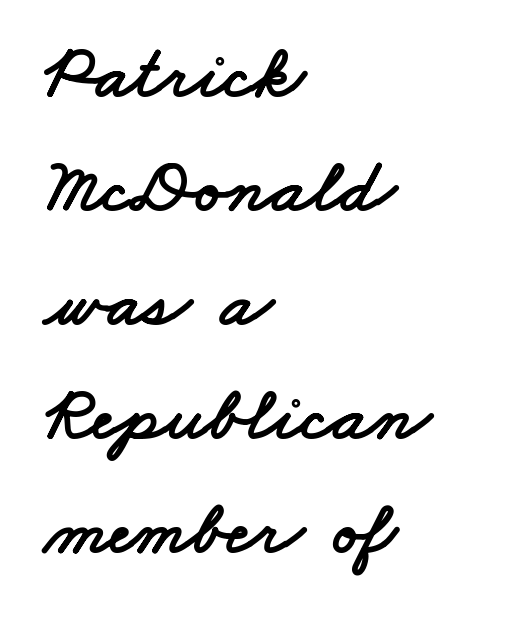
Q: Is the typeface a serif or a sans-serif typeface? A: Sans-serif.
Q: Is the text underlined? A: No.
Q: How is the paragraph aligned? A: Left-aligned.
Q: Is the spacing between letters normal or unusually wide? A: Normal.
Q: Is the spacing between lines tight, normal or loose? A: Normal.
Q: Width (condensed, normal, or wide)? A: Wide.
Q: Stroke contrast? A: Low.
Q: x-height? A: Small.
Q: Monospaced? A: No.
